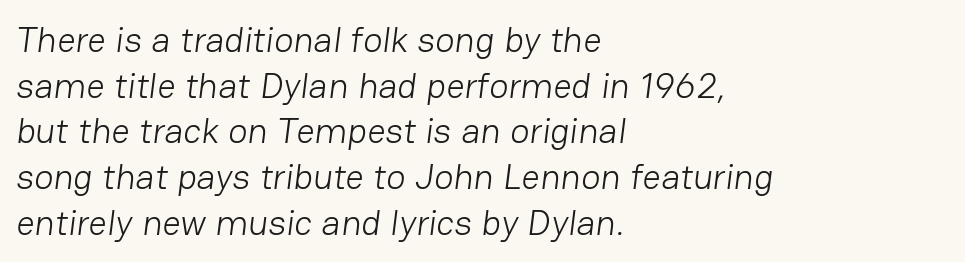
The passage shown is typed in a proportional face where columns would drift. How are the letters spaced? Ordinarily, with no added tracking. The space directly below the letters is spotless. This sample keeps an unexceptional amount of space between lines.
